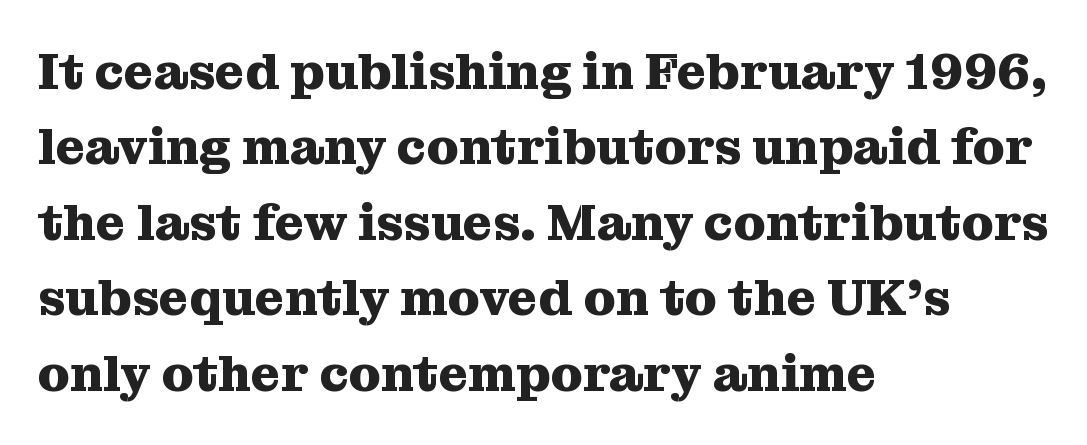
Q: Is the text bold? A: Yes.
Q: Is the text italic (slanted)? A: No, it is upright.
Q: Is the typeface a serif or a sans-serif typeface? A: Serif.
Q: Is the text underlined? A: No.
Q: How is the paragraph aligned? A: Left-aligned.
Q: Is the spacing between letters normal or unusually wide? A: Normal.
Q: Is the spacing between lines tight, normal or loose? A: Normal.
Q: Width (condensed, normal, or wide)? A: Normal.
Q: Stroke contrast? A: Medium.
Q: x-height? A: Medium.
Q: Monospaced? A: No.
